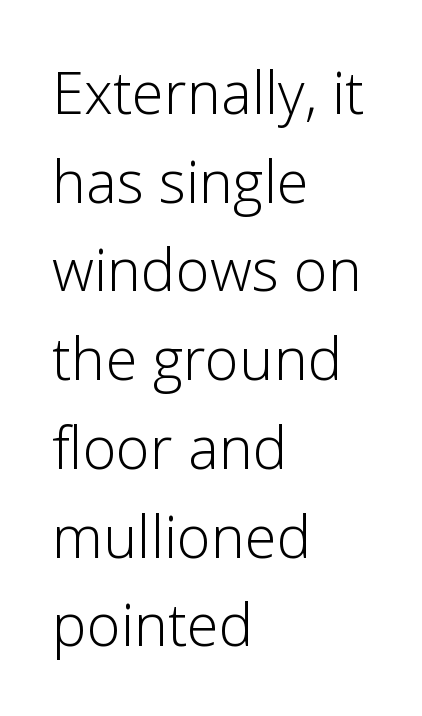
The image shows 58 px light sans-serif type, upright; set left-aligned, normal line spacing (1.53x), normal letter spacing, not underlined; low stroke contrast and a medium x-height.
